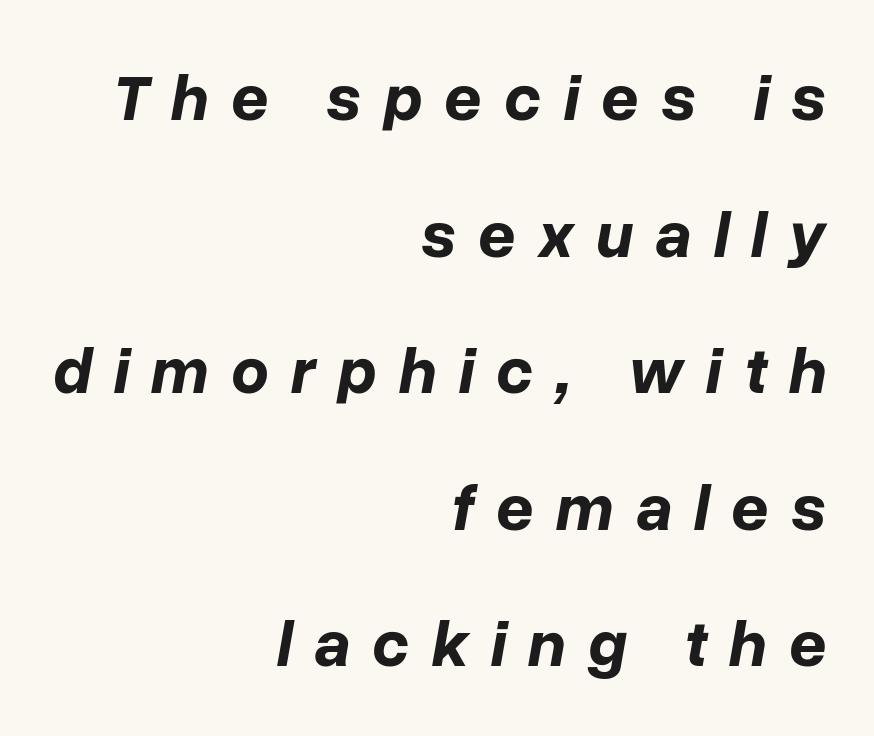
The image shows 66 px bold type, italic (leaning right); set right-aligned, loose line spacing (2.07x), unusually wide letter spacing (+0.33 em), not underlined; low stroke contrast and a medium x-height.
